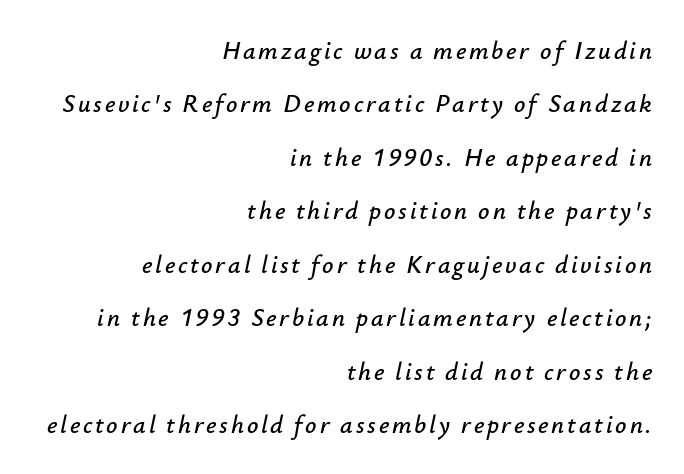
The passage is arranged like a letterhead date or caption credit — flush right. The letters are slanted; this is an italic face. Check under the words: just untouched page. The passage shown stacks its lines with a broad gap.
